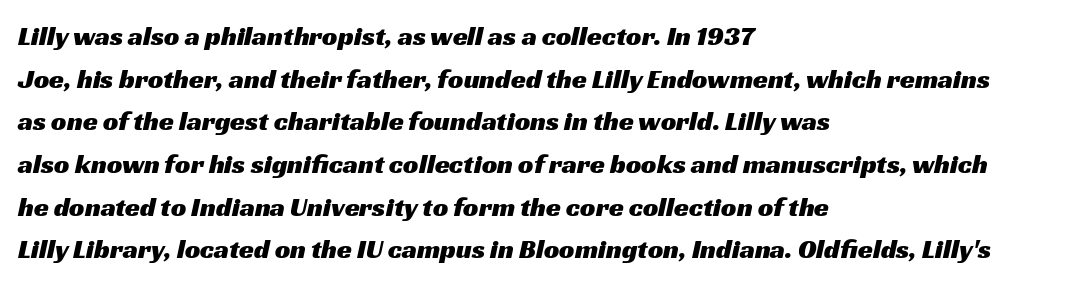
The image shows 27 px text type; set left-aligned, normal line spacing (1.58x), normal letter spacing, not underlined.
